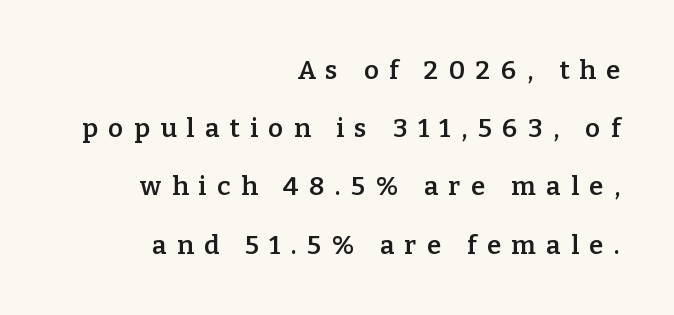
The image shows 26 px text type, upright; set right-aligned, loose line spacing (2.24x), unusually wide letter spacing (+0.4 em), not underlined.
